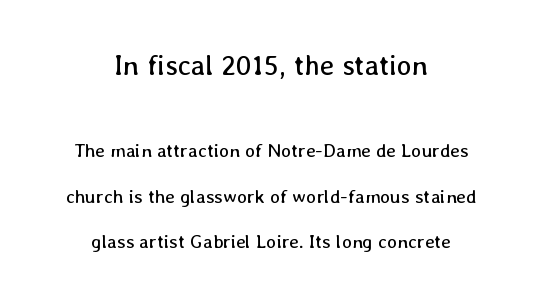
{"italic": "no", "bold": "no", "weight": "regular", "width": "normal", "stroke_contrast": "low", "x_height": "medium", "monospaced": "no", "underline": "no", "align": "center", "line_spacing": "loose", "line_spacing_ratio": 2.41, "letter_spacing": "normal", "letter_spacing_em": 0.0, "larger_block": "first", "size_ratio": 1.47, "glyph_px": 28}
